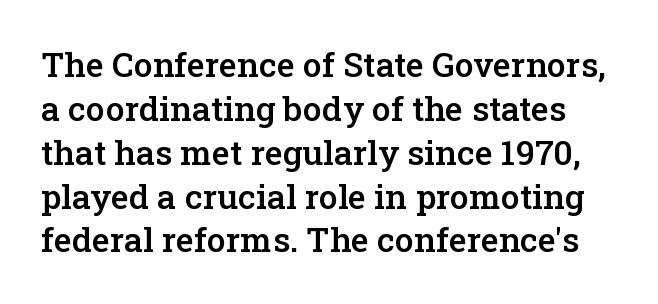
Q: Is the text bold? A: Semi-bold.
Q: Is the text italic (slanted)? A: No, it is upright.
Q: Is the typeface a serif or a sans-serif typeface? A: Serif.
Q: Is the text underlined? A: No.
Q: Is the spacing between letters normal or unusually wide? A: Normal.
Q: Is the spacing between lines tight, normal or loose? A: Normal.
Q: Width (condensed, normal, or wide)? A: Normal.
Q: Stroke contrast? A: Low.
Q: x-height? A: Medium.
Q: Monospaced? A: No.
